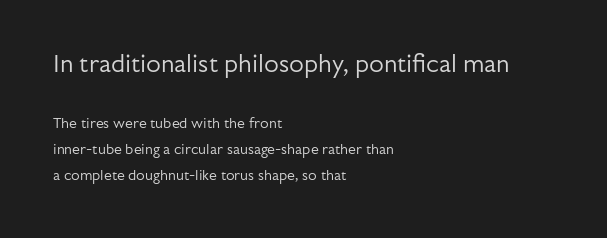
The image shows 24 px text type, upright; set left-aligned, line spacing 1.87x, normal letter spacing, not underlined; the first (top) block is 1.71x larger.
